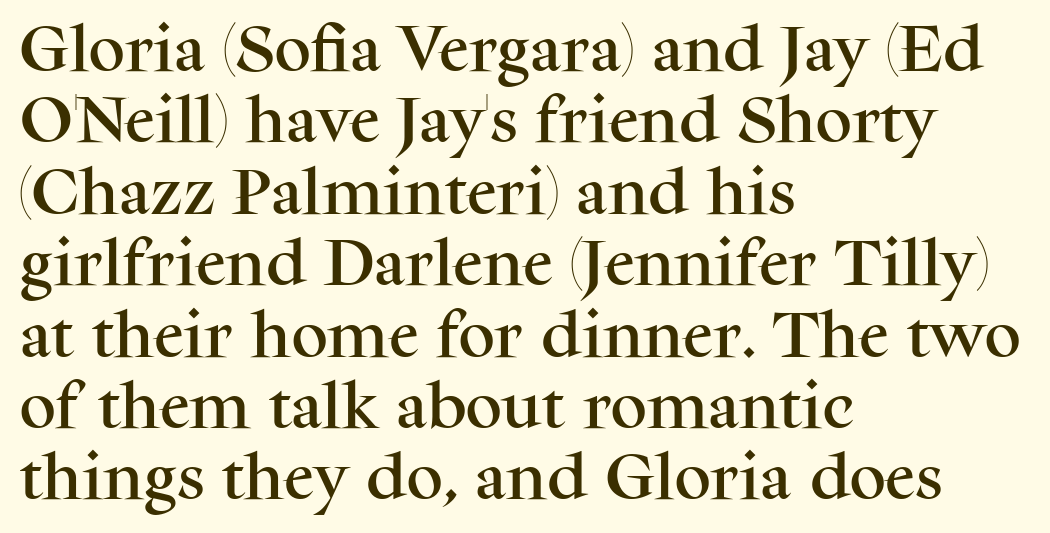
Are there feet on the stems? There are — it's a serif. The gap between lines stays unmarked. The compositor pushed each line to the left boundary. In terms of posture, this sample is upright.
